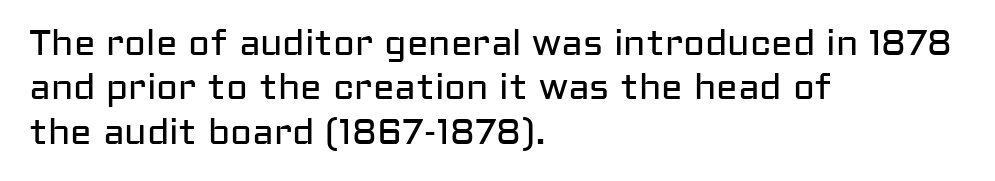
If you drew a line through each stem, it would be perfectly vertical. Note: no serifs on the glyphs. The rendering keeps characters at their native spacing. Stems and bowls with no extra thickness — not bold. Think of a printed novel: that variable character pitch is what you see here.
